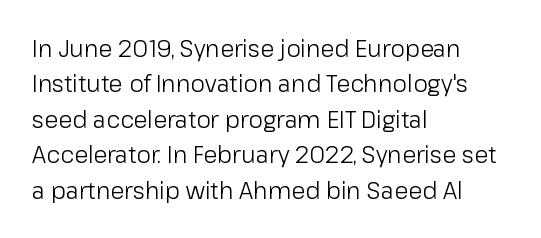
The face looks like a standard text weight, possibly lighter. Vertical strokes here are truly vertical. These lines keep a tight, regular rhythm from letter to letter. Leading matches the norm, producing a regular column. Left-aligned paragraph, ragged on the right. The space directly below the letters is spotless.
